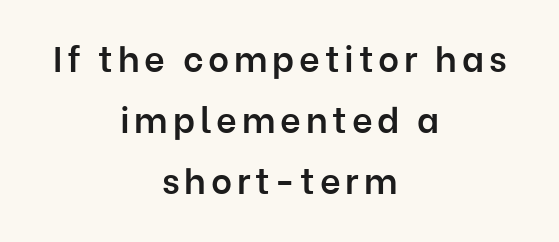
The image shows 36 px semibold sans-serif type, upright; set centered, normal line spacing (1.7x), not underlined; low stroke contrast and a medium x-height.
